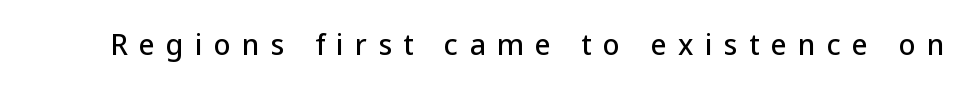
Typographically, this falls in the sans-serif category. Descenders are the only things crossing below the line. The rendering uses natural spacing where letterforms have individual widths. The gaps between neighbouring characters are conspicuously large. The type sits square on the baseline with zero lean.
